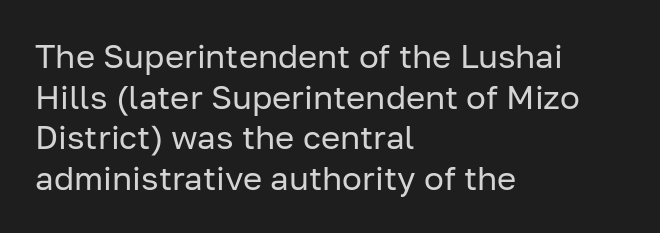
Every stem runs plumb, perpendicular to the baseline. Beneath every word, the page is bare. The weight would be labelled regular, book, light, or lighter still. The passage shown is typed in a proportional face where columns would drift. Stroke terminals: plain, sans-serif. Letter spacing: default.
